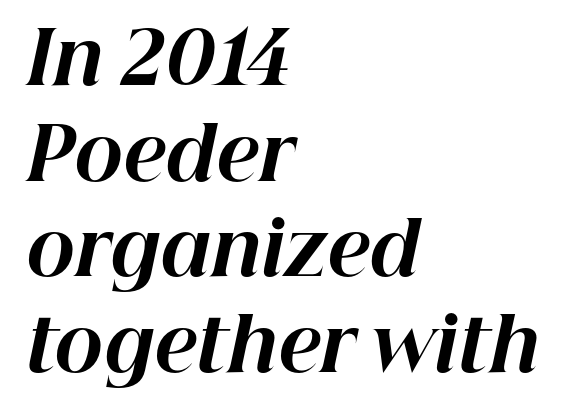
The image shows 73 px bold type, italic (leaning right); set left-aligned, normal line spacing (1.31x), normal letter spacing, not underlined; high stroke contrast and a medium x-height.
